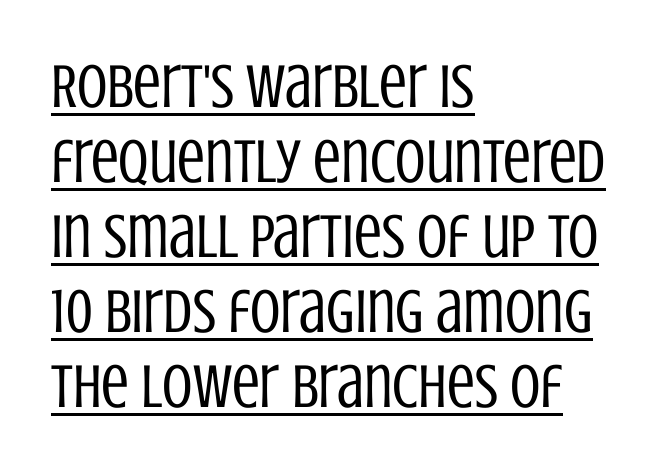
{"serif": "no", "italic": "no", "bold": "no", "weight": "regular", "width": "condensed", "stroke_contrast": "low", "x_height": "large", "monospaced": "no", "underline": "yes", "align": "left", "line_spacing_ratio": 1.21, "letter_spacing": "normal", "letter_spacing_em": 0.0, "glyph_px": 62}
